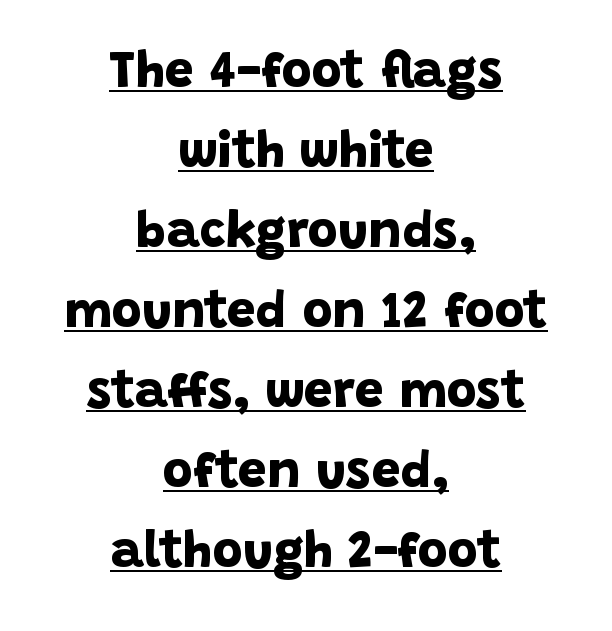
Line starts and ends both wander, symmetrically. Stroke thickness is high; the sample reads as a true bold. The passage shown has conventional tracking throughout. The block of text has a typical density, with ordinary space between rows. Character widths vary here, with narrow letters taking less room than wide ones. What decoration does the sample have? An underline.
